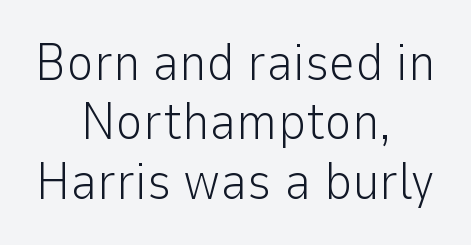
Letter spacing: default. The typesetting does not lean heavy: it is not bold. Just letters on the line, the space beneath them empty. In terms of posture, this sample is upright. The text block is weighted toward neither margin, spreading evenly from the middle. Reading down the column, the eye jumps only a short way to each next line.
